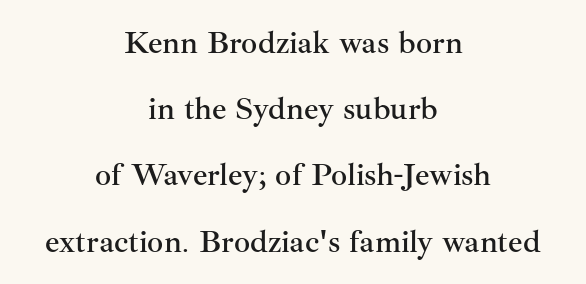
These lines were composed using upright roman letters. Each letter keeps its own natural width here, so spacing adapts to shape. Which margin do the lines hug? Neither — every line sits in the middle. Each word holds together tightly as a unit, with standard inter-letter gaps. Interline gaps are noticeably wide in this sample.
